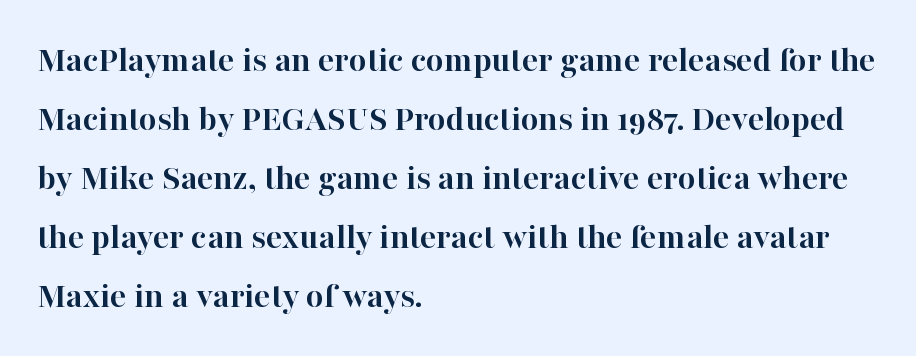
The image shows 38 px semibold serif type, upright; set left-aligned, normal line spacing (1.55x), normal letter spacing, not underlined; high stroke contrast and a medium x-height.
